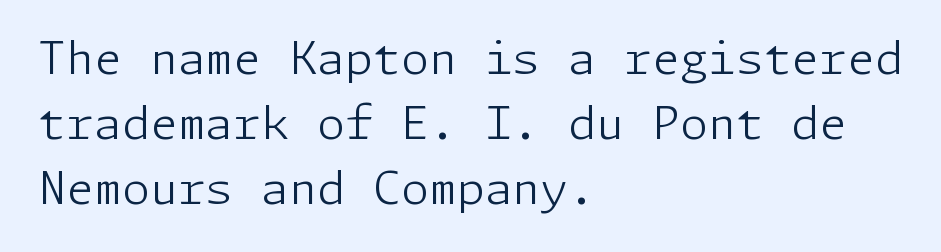
Typeset ragged right — the left edge is the straight one. The space directly below the letters is spotless. The lettering stays uniformly vertical, giving the passage a roman look. Interline gaps are of average width in this sample. Regarding serifs, this sample does without them. Default kerning and tracking; the words read as compact shapes.
